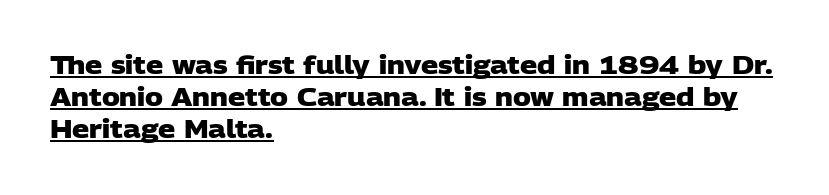
Q: Is the text bold? A: Yes.
Q: Is the text underlined? A: Yes.
Q: How is the paragraph aligned? A: Left-aligned.
Q: Is the spacing between letters normal or unusually wide? A: Normal.
Q: Is the spacing between lines tight, normal or loose? A: Normal.
